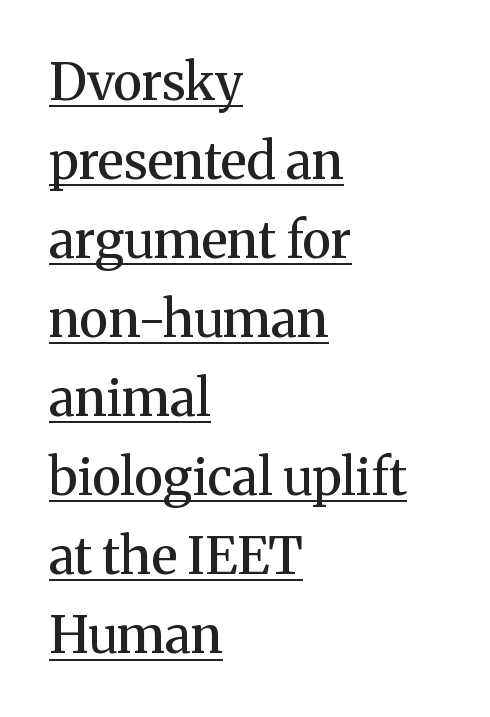
Varying glyph widths throughout — classic text-font behaviour. The type sits square on the baseline with zero lean. Honestly, the underline is the first thing you notice here. A classic flush-left, rag-right setting is used for this passage.
